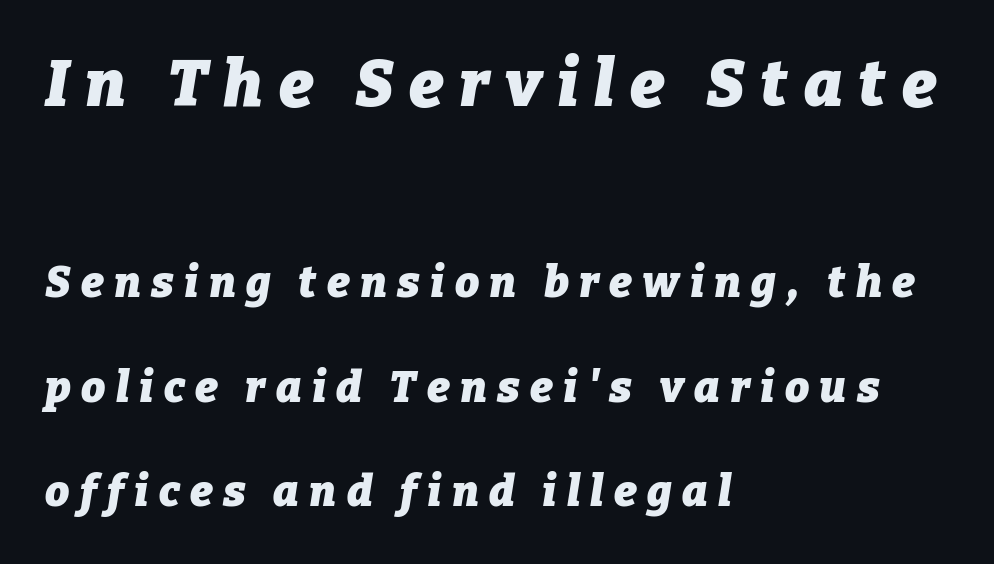
The image shows 65 px heavy type, italic (leaning right); set left-aligned, loose line spacing (2.44x), unusually wide letter spacing (+0.24 em), not underlined; the first (top) block is 1.51x larger; low stroke contrast and a medium x-height.
